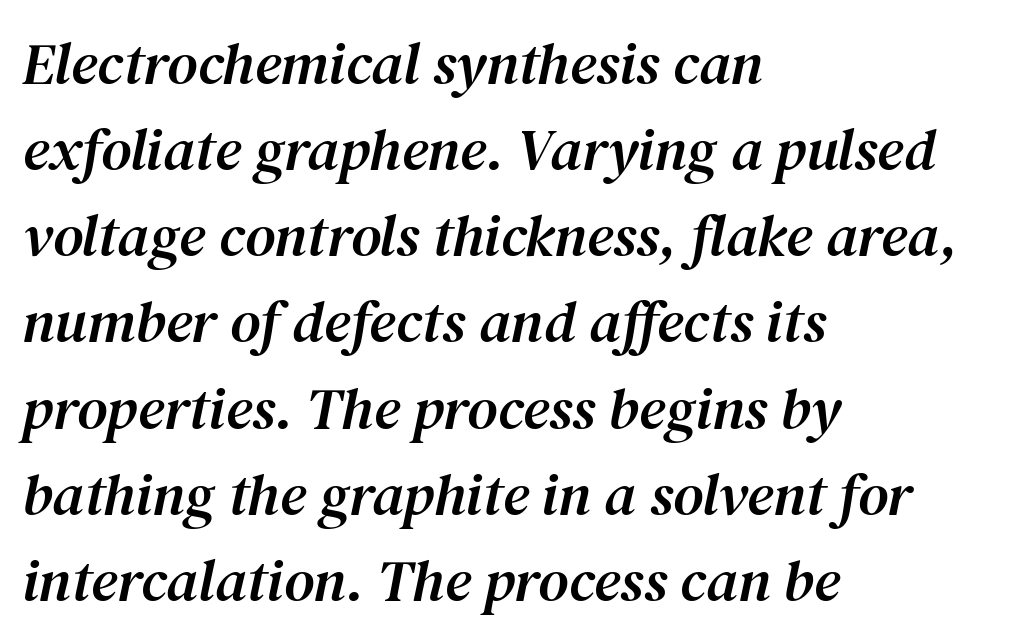
Q: Is the text italic (slanted)? A: Yes, it leans right by about 12 degrees.
Q: Is the typeface a serif or a sans-serif typeface? A: Serif.
Q: Is the text underlined? A: No.
Q: How is the paragraph aligned? A: Left-aligned.
Q: Is the spacing between letters normal or unusually wide? A: Normal.
Q: Is the spacing between lines tight, normal or loose? A: Normal.
Q: Width (condensed, normal, or wide)? A: Normal.
Q: Stroke contrast? A: Medium.
Q: x-height? A: Medium.
Q: Monospaced? A: No.
